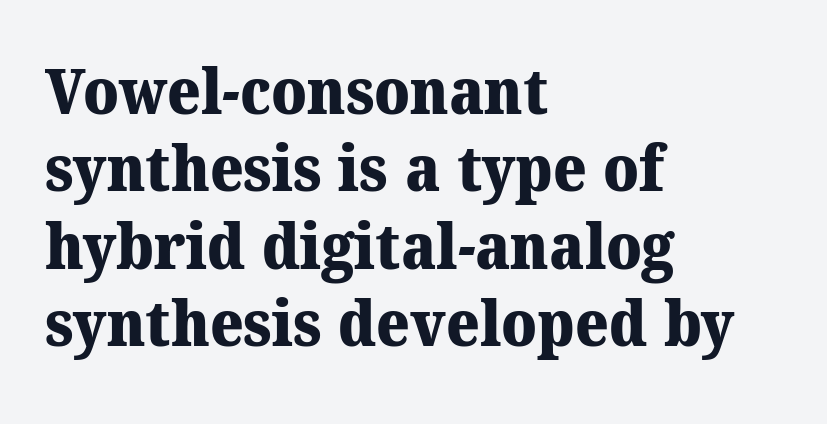
Letter spacing: default. Heavy, bold letterforms. The letters advance in unequal steps, a hallmark of proportional type. These lines are composed in type with serifs. Is the block centered? No — it sits flush against the left margin.
